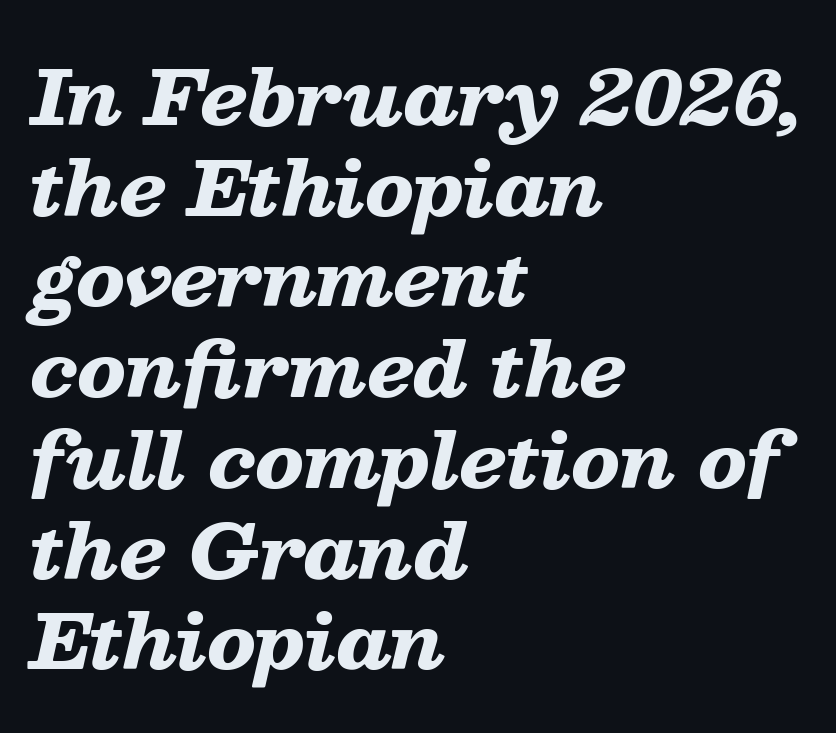
Q: Is the text bold? A: Yes.
Q: Is the text italic (slanted)? A: Yes, it leans right by about 13 degrees.
Q: Is the text underlined? A: No.
Q: How is the paragraph aligned? A: Left-aligned.
Q: Is the spacing between letters normal or unusually wide? A: Normal.
Q: Width (condensed, normal, or wide)? A: Wide.
Q: Stroke contrast? A: Low.
Q: x-height? A: Medium.
Q: Monospaced? A: No.
